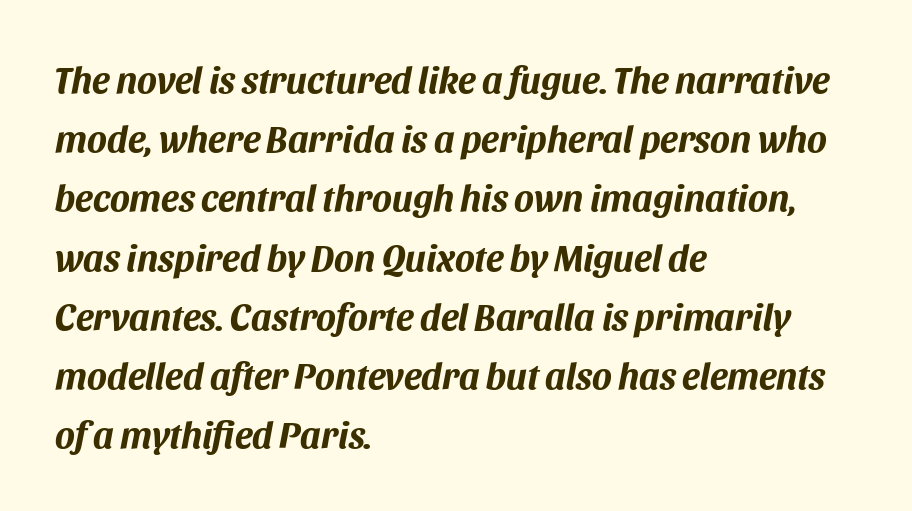
The image shows 37 px bold type, italic (leaning right); set left-aligned, normal line spacing (1.6x), normal letter spacing, not underlined; medium stroke contrast and a large x-height.
